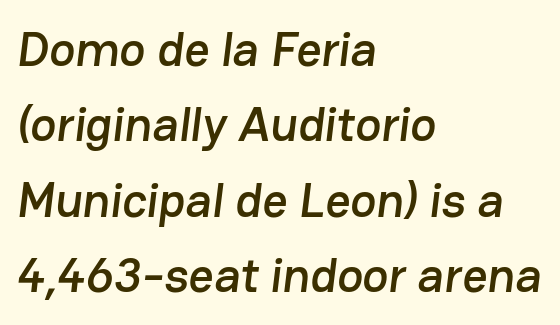
{"serif": "no", "width": "normal", "stroke_contrast": "low", "x_height": "medium", "monospaced": "no", "underline": "no", "align": "left", "line_spacing": "normal", "line_spacing_ratio": 1.54, "letter_spacing": "normal", "letter_spacing_em": 0.0, "glyph_px": 49}
